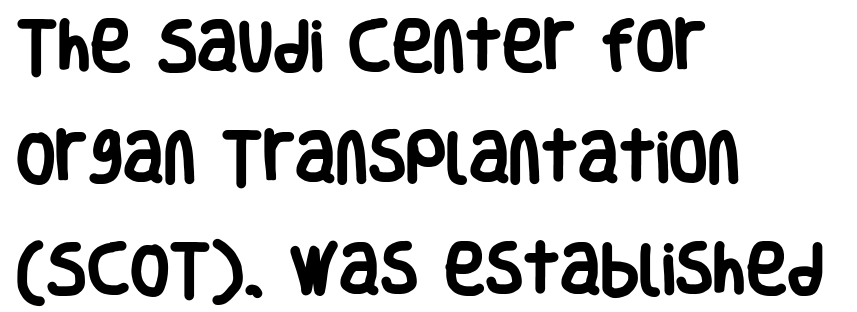
{"serif": "no", "italic": "no", "bold": "yes", "weight": "heavy", "width": "condensed", "stroke_contrast": "low", "x_height": "large", "monospaced": "no", "underline": "no", "align": "left", "line_spacing": "loose", "line_spacing_ratio": 1.99, "letter_spacing": "normal", "letter_spacing_em": 0.0, "glyph_px": 56}
